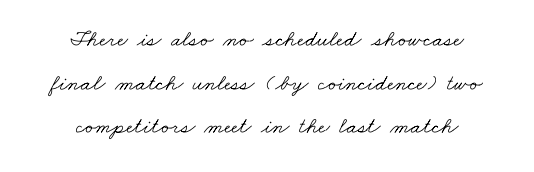
The image shows 23 px text type; set centered, loose line spacing (1.9x), normal letter spacing, not underlined.
